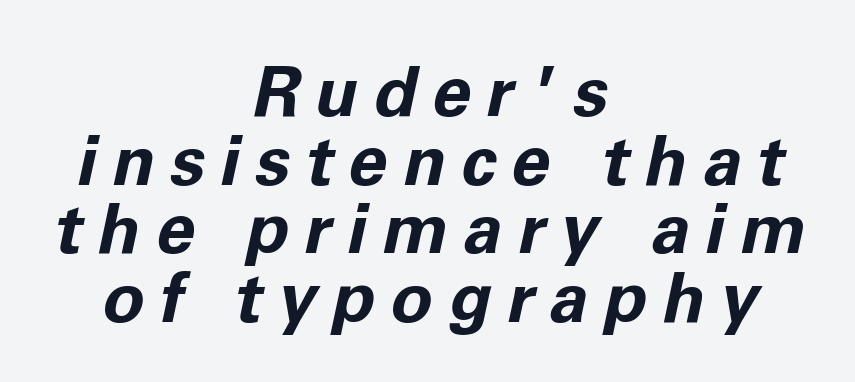
Q: Is the text bold? A: Yes.
Q: Is the text italic (slanted)? A: Yes, it leans right by about 11 degrees.
Q: Is the text underlined? A: No.
Q: How is the paragraph aligned? A: Centered.
Q: Is the spacing between letters normal or unusually wide? A: Unusually wide.
Q: Is the spacing between lines tight, normal or loose? A: Tight.
Q: Width (condensed, normal, or wide)? A: Normal.
Q: Stroke contrast? A: Low.
Q: x-height? A: Medium.
Q: Monospaced? A: No.
